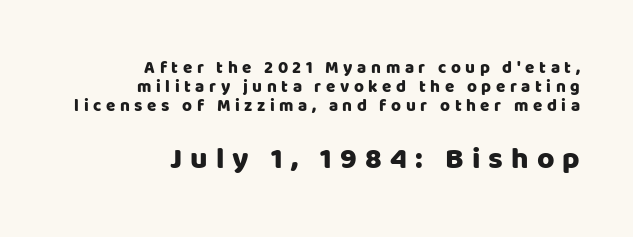
{"serif": "no", "italic": "no", "width": "normal", "stroke_contrast": "low", "x_height": "large", "monospaced": "no", "underline": "no", "align": "right", "line_spacing": "tight", "line_spacing_ratio": 1.11, "letter_spacing": "wide", "letter_spacing_em": 0.27, "larger_block": "second", "size_ratio": 1.76, "glyph_px": 30}
